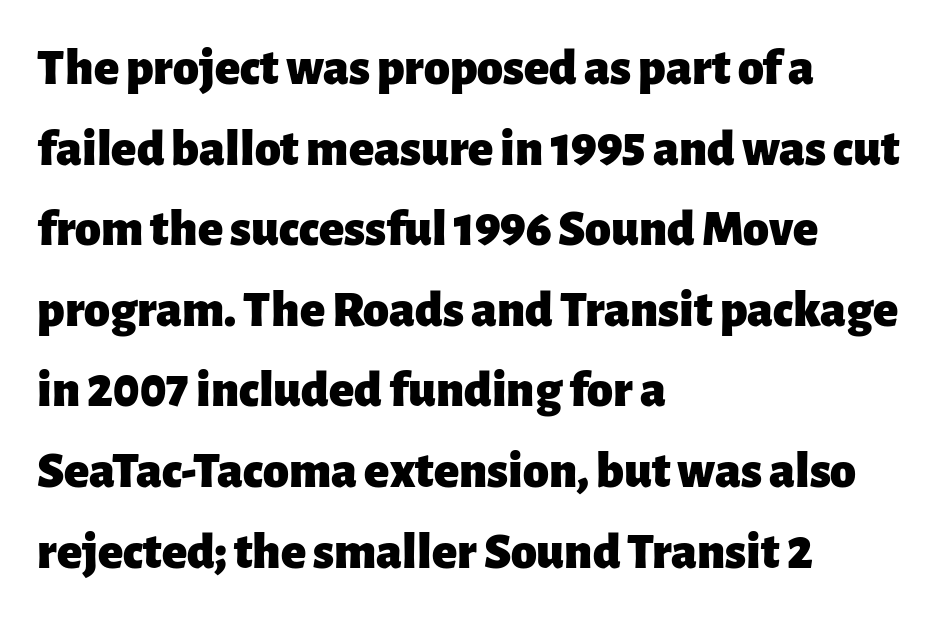
Q: Is the text bold? A: Yes.
Q: Is the text italic (slanted)? A: No, it is upright.
Q: Is the typeface a serif or a sans-serif typeface? A: Sans-serif.
Q: Is the text underlined? A: No.
Q: How is the paragraph aligned? A: Left-aligned.
Q: Is the spacing between letters normal or unusually wide? A: Normal.
Q: Is the spacing between lines tight, normal or loose? A: Normal.
Q: Width (condensed, normal, or wide)? A: Normal.
Q: Stroke contrast? A: Low.
Q: x-height? A: Medium.
Q: Monospaced? A: No.
